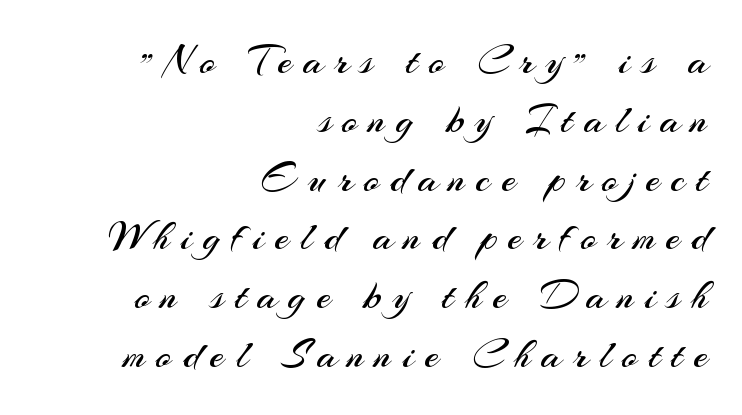
The image shows 42 px regular-weight sans-serif type; set right-aligned, normal line spacing (1.4x), unusually wide letter spacing (+0.26 em), not underlined; medium stroke contrast and a small x-height.
